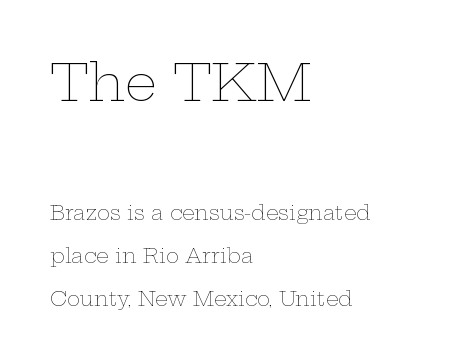
{"italic": "no", "bold": "no", "weight": "thin", "width": "wide", "stroke_contrast": "low", "x_height": "medium", "monospaced": "no", "underline": "no", "align": "left", "line_spacing": "loose", "line_spacing_ratio": 2.14, "letter_spacing": "normal", "letter_spacing_em": 0.0, "larger_block": "first", "size_ratio": 2.55, "glyph_px": 51}
